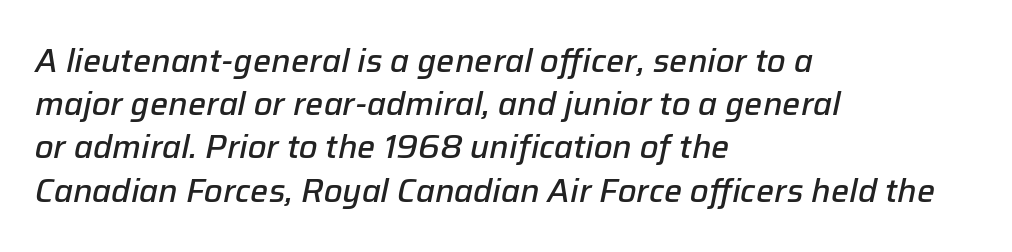
No extra tracking has been applied to these lines. A bare baseline throughout the passage. Varying glyph widths throughout — classic text-font behaviour. Every character sits at an angle, as italics do.
